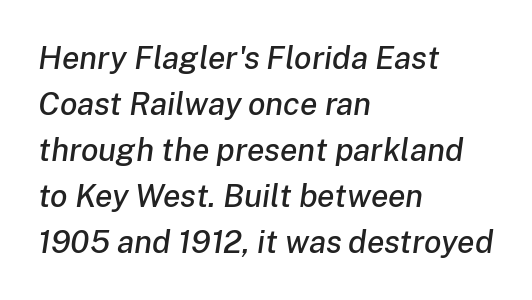
Looks like regular typesetting: each glyph gets only the width it needs. Line beginnings align vertically; line endings do not. There is no visible air inserted between adjacent glyphs. The string is rendered with underlining switched off.
